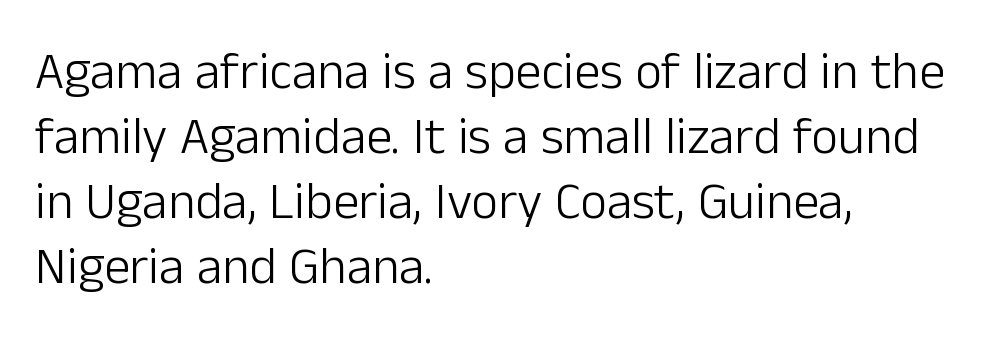
The image shows 52 px light sans-serif type, upright; set left-aligned, normal line spacing (1.25x), normal letter spacing, not underlined; low stroke contrast and a medium x-height.
